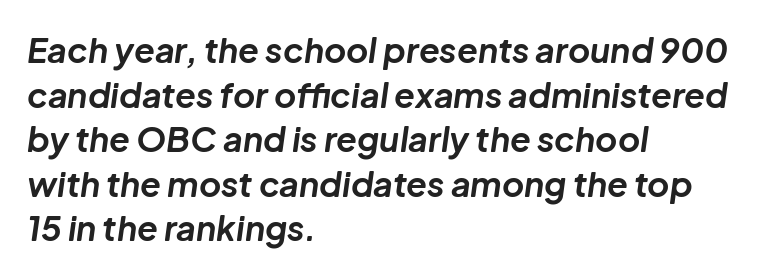
Q: Is the text bold? A: Yes.
Q: Is the text italic (slanted)? A: Yes, it leans right by about 8 degrees.
Q: Is the text underlined? A: No.
Q: How is the paragraph aligned? A: Left-aligned.
Q: Is the spacing between letters normal or unusually wide? A: Normal.
Q: Is the spacing between lines tight, normal or loose? A: Normal.
Q: Width (condensed, normal, or wide)? A: Normal.
Q: Stroke contrast? A: Low.
Q: x-height? A: Medium.
Q: Monospaced? A: No.
